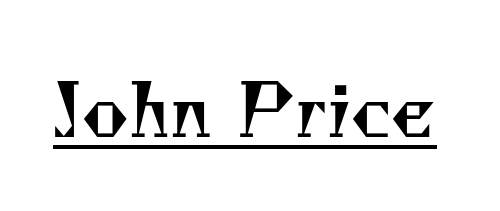
The image shows 72 px regular-weight serif type; set normal letter spacing, underlined; medium stroke contrast and a small x-height.
